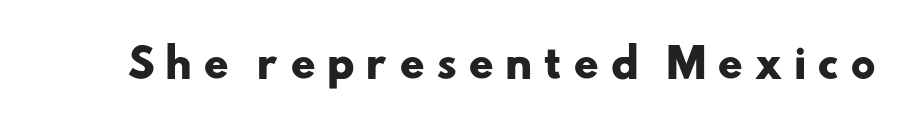
Looks like regular typesetting: each glyph gets only the width it needs. A dark, heavy texture on the line: the type is bold. What stands out about the letter spacing? Its width — letters are far apart. A clean baseline with only descenders dipping below it. The glyphs in this specimen are sans serif.
